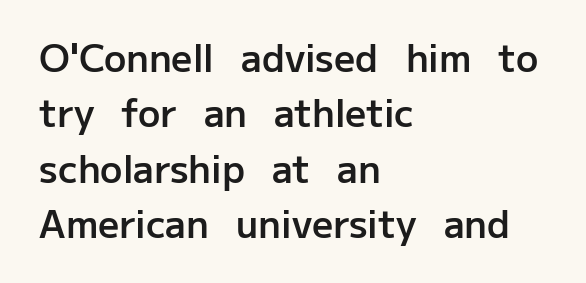
The image shows 37 px semibold sans-serif type, upright; set left-aligned, normal line spacing (1.5x), normal letter spacing, not underlined; low stroke contrast and a medium x-height.
